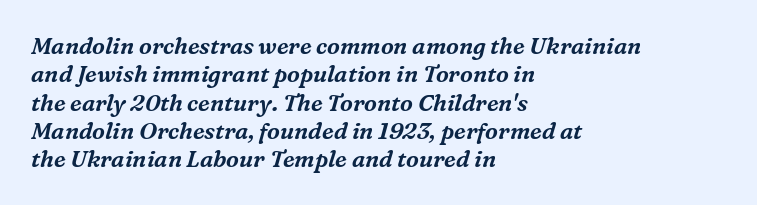
The image shows 23 px text type, italic (leaning right); set left-aligned, line spacing 1.23x, normal letter spacing, not underlined.
